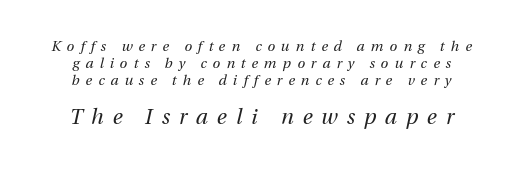
The image shows 21 px text type, italic (leaning right); set line spacing 1.21x, unusually wide letter spacing (+0.43 em), not underlined; the second (bottom) block is 1.5x larger.
